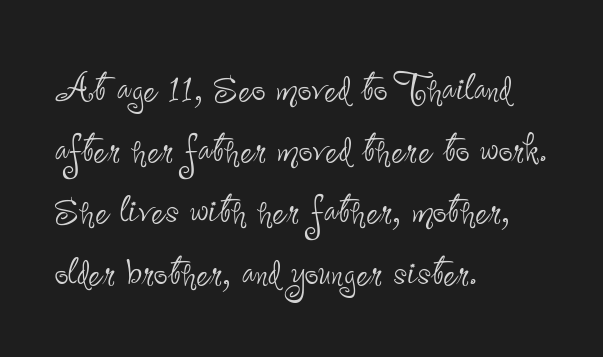
The image shows 49 px thin, condensed sans-serif type; set left-aligned, normal line spacing (1.25x), normal letter spacing, not underlined; low stroke contrast and a small x-height.
